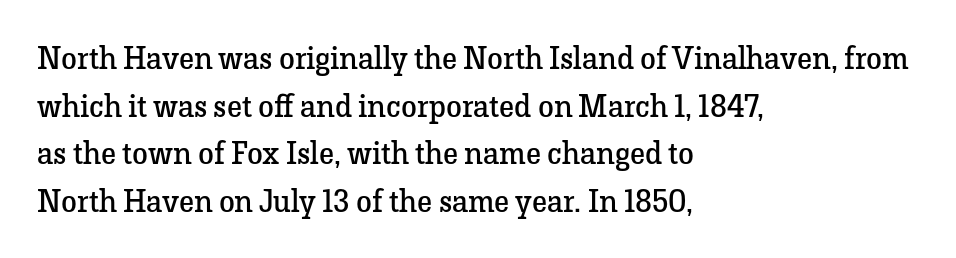
Q: Is the text bold? A: No.
Q: Is the text italic (slanted)? A: No, it is upright.
Q: Is the typeface a serif or a sans-serif typeface? A: Serif.
Q: Is the text underlined? A: No.
Q: How is the paragraph aligned? A: Left-aligned.
Q: Is the spacing between letters normal or unusually wide? A: Normal.
Q: Is the spacing between lines tight, normal or loose? A: Normal.
Q: Width (condensed, normal, or wide)? A: Normal.
Q: Stroke contrast? A: Low.
Q: x-height? A: Medium.
Q: Monospaced? A: No.
